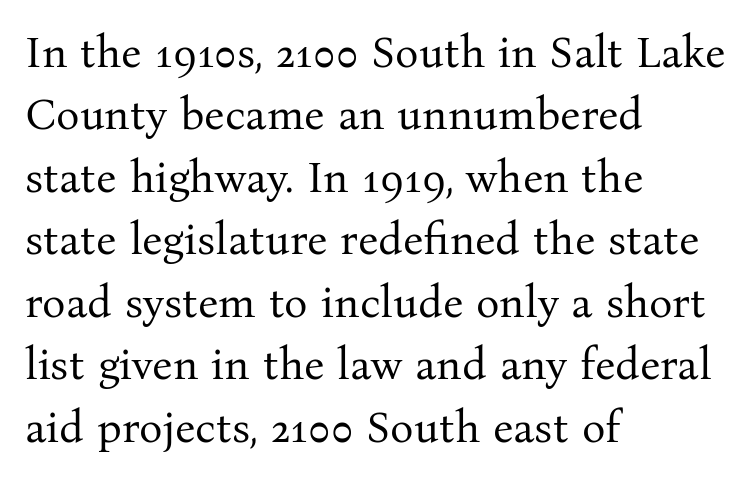
Q: Is the text bold? A: No.
Q: Is the text italic (slanted)? A: No, it is upright.
Q: Is the typeface a serif or a sans-serif typeface? A: Serif.
Q: Is the text underlined? A: No.
Q: How is the paragraph aligned? A: Left-aligned.
Q: Is the spacing between letters normal or unusually wide? A: Normal.
Q: Is the spacing between lines tight, normal or loose? A: Normal.
Q: Width (condensed, normal, or wide)? A: Normal.
Q: Stroke contrast? A: Medium.
Q: x-height? A: Medium.
Q: Monospaced? A: No.
